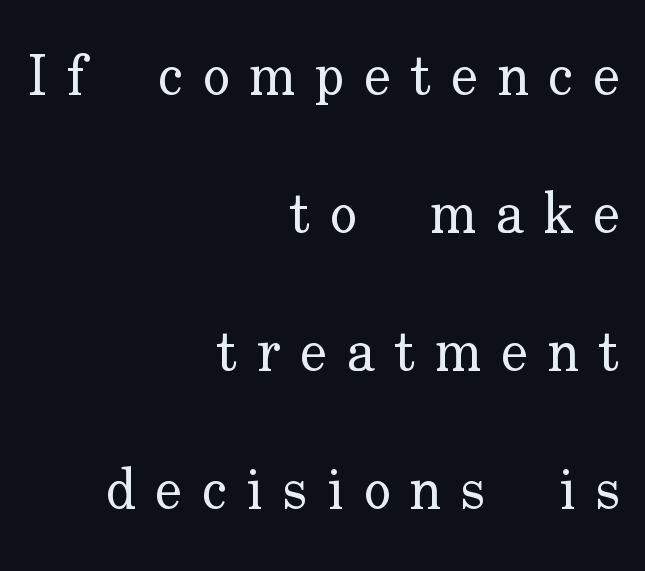
The image shows 57 px regular-weight serif type, upright; set right-aligned, loose line spacing (2.42x), unusually wide letter spacing (+0.34 em), not underlined; low stroke contrast and a small x-height.
